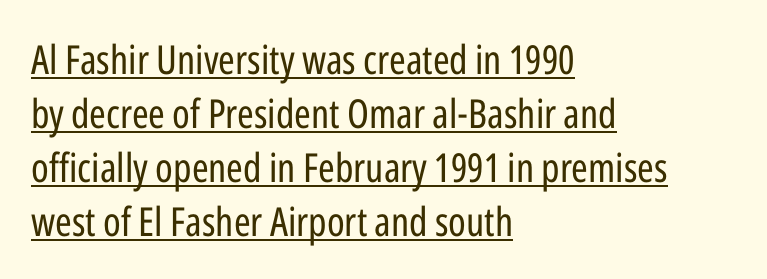
{"serif": "no", "italic": "no", "bold": "no", "weight": "regular", "width": "condensed", "stroke_contrast": "low", "x_height": "medium", "monospaced": "no", "underline": "yes", "align": "left", "line_spacing": "normal", "line_spacing_ratio": 1.35, "letter_spacing": "normal", "letter_spacing_em": 0.0, "glyph_px": 40}
